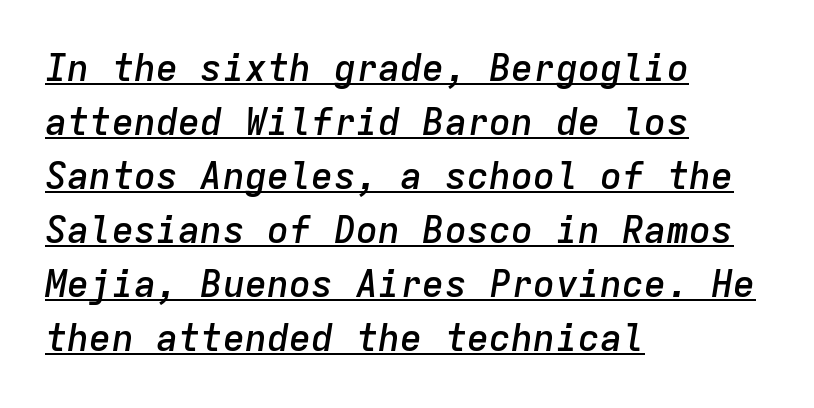
Q: Is the text bold? A: Semi-bold.
Q: Is the text italic (slanted)? A: Yes, it leans right by about 9 degrees.
Q: Is the text underlined? A: Yes.
Q: How is the paragraph aligned? A: Left-aligned.
Q: Is the spacing between letters normal or unusually wide? A: Normal.
Q: Is the spacing between lines tight, normal or loose? A: Normal.
Q: Width (condensed, normal, or wide)? A: Normal.
Q: Stroke contrast? A: Low.
Q: x-height? A: Medium.
Q: Monospaced? A: Yes.
